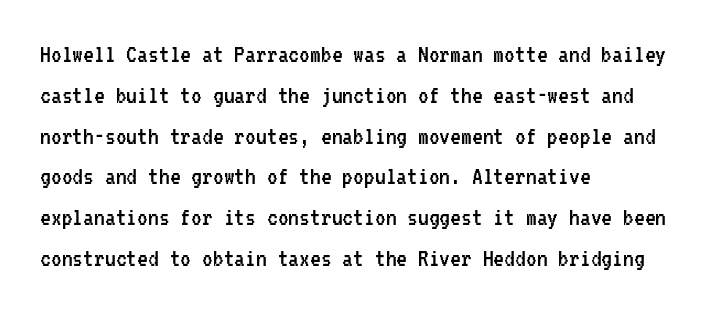
The passage shown stacks its lines at a standard gap. Plain, unruled lines of type. Summary of weight: not heavy and not bold. The rendering keeps characters at their native spacing. Notice how the stems are strictly vertical — no italics here.
